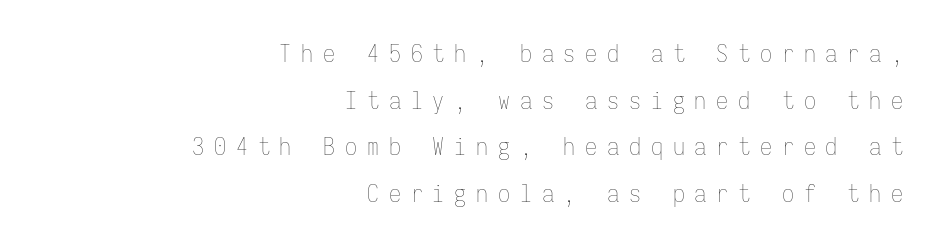
{"italic": "no", "bold": "no", "underline": "no", "align": "right", "line_spacing": "loose", "line_spacing_ratio": 1.94, "letter_spacing": "wide", "letter_spacing_em": 0.41, "glyph_px": 24}
